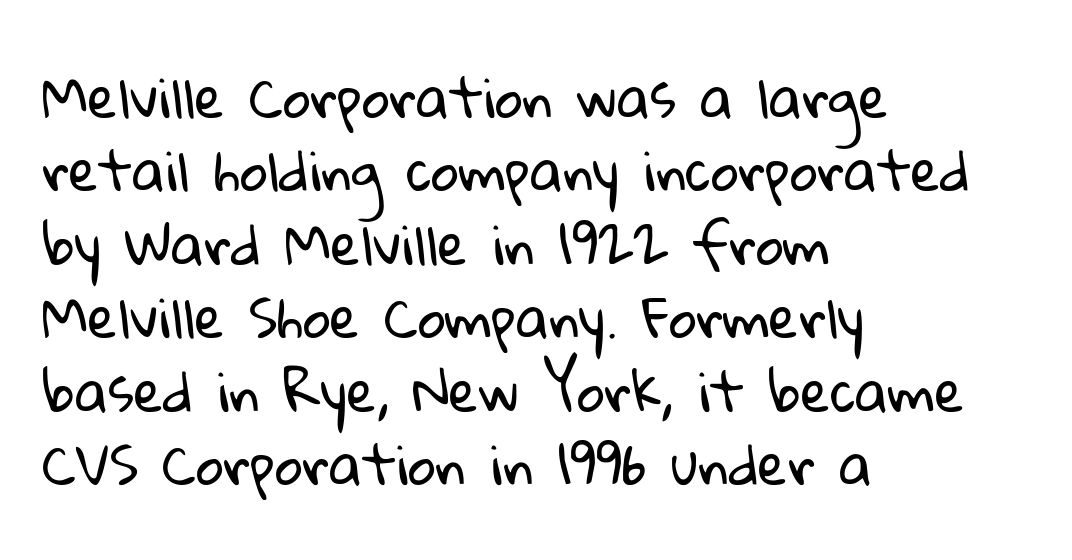
The image shows 54 px regular-weight sans-serif type; set left-aligned, normal line spacing (1.36x), normal letter spacing, not underlined; low stroke contrast and a medium x-height.
